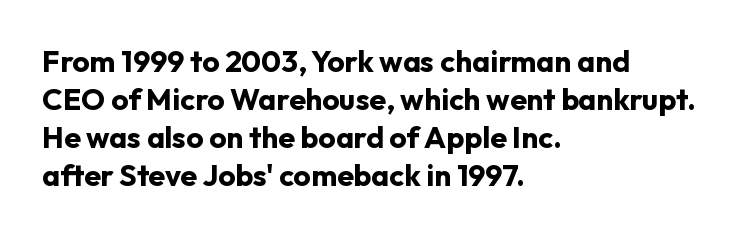
{"serif": "no", "italic": "no", "bold": "yes", "weight": "bold", "width": "normal", "stroke_contrast": "low", "x_height": "medium", "monospaced": "no", "underline": "no", "align": "left", "line_spacing": "normal", "line_spacing_ratio": 1.27, "letter_spacing": "normal", "letter_spacing_em": 0.0, "glyph_px": 30}
